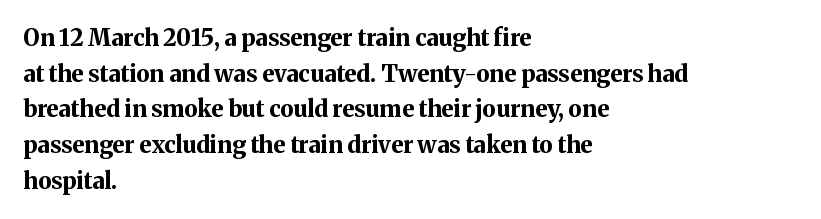
Q: Is the text bold? A: Yes.
Q: Is the text italic (slanted)? A: No, it is upright.
Q: Is the text underlined? A: No.
Q: How is the paragraph aligned? A: Left-aligned.
Q: Is the spacing between letters normal or unusually wide? A: Normal.
Q: Is the spacing between lines tight, normal or loose? A: Normal.
